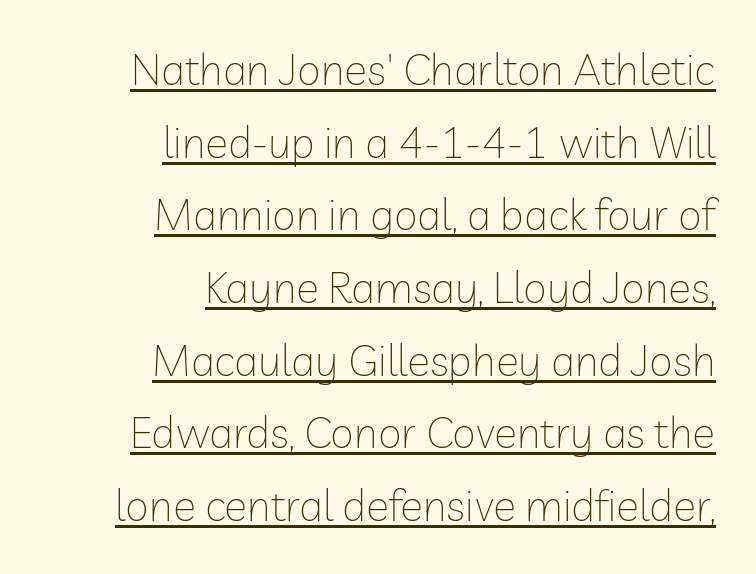
Honestly, the row spacing looks completely unremarkable. The paragraph shown leans on its right margin. These lines keep a tight, regular rhythm from letter to letter. No letter is thick-stroked: the sample isn't bold.
